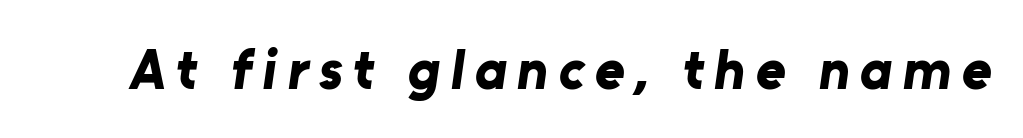
The image shows 57 px bold sans-serif type; set not underlined; low stroke contrast and a medium x-height.
